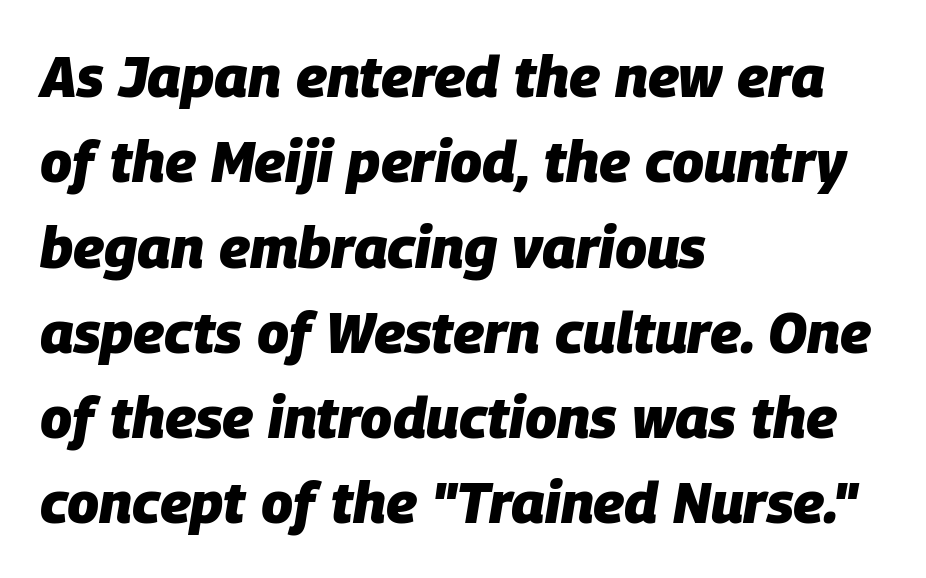
Q: Is the text bold? A: Yes.
Q: Is the text italic (slanted)? A: Yes, it leans right by about 9 degrees.
Q: Is the text underlined? A: No.
Q: How is the paragraph aligned? A: Left-aligned.
Q: Is the spacing between letters normal or unusually wide? A: Normal.
Q: Is the spacing between lines tight, normal or loose? A: Normal.
Q: Width (condensed, normal, or wide)? A: Normal.
Q: Stroke contrast? A: Low.
Q: x-height? A: Large.
Q: Monospaced? A: No.
